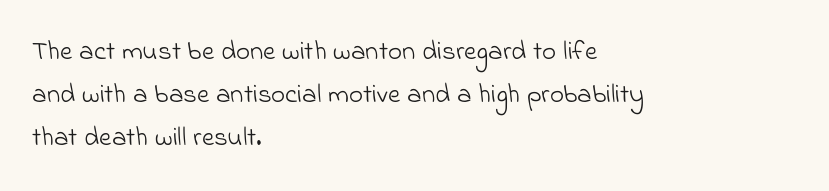
The strokes carry an ordinary text weight at most. Lines of text with bare space underneath. Summary of vertical rhythm: regular, with standard interline spacing. The setting favours the left margin, as ordinary paragraphs usually do. The gaps between neighbouring characters are ordinary and unremarkable.
